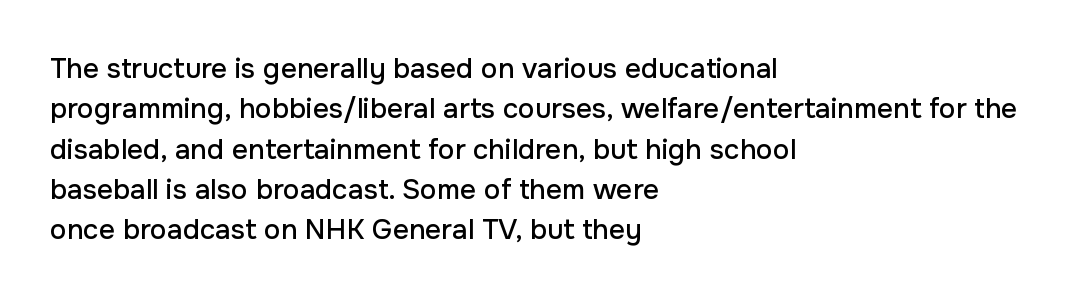
{"serif": "no", "italic": "no", "width": "normal", "stroke_contrast": "low", "x_height": "medium", "monospaced": "no", "underline": "no", "align": "left", "line_spacing": "normal", "line_spacing_ratio": 1.44, "letter_spacing": "normal", "letter_spacing_em": 0.0, "glyph_px": 28}
